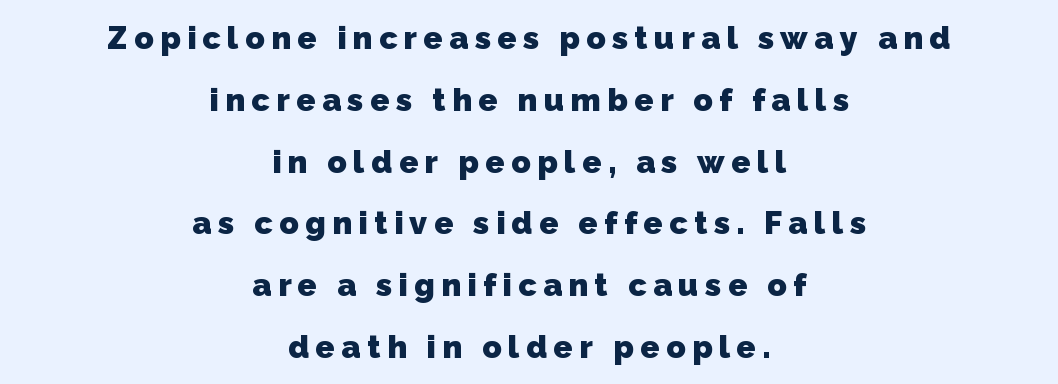
Q: Is the text bold? A: Yes.
Q: Is the typeface a serif or a sans-serif typeface? A: Sans-serif.
Q: Is the text underlined? A: No.
Q: How is the paragraph aligned? A: Centered.
Q: Is the spacing between letters normal or unusually wide? A: Unusually wide.
Q: Is the spacing between lines tight, normal or loose? A: Loose.
Q: Width (condensed, normal, or wide)? A: Normal.
Q: Stroke contrast? A: Low.
Q: x-height? A: Medium.
Q: Monospaced? A: No.
